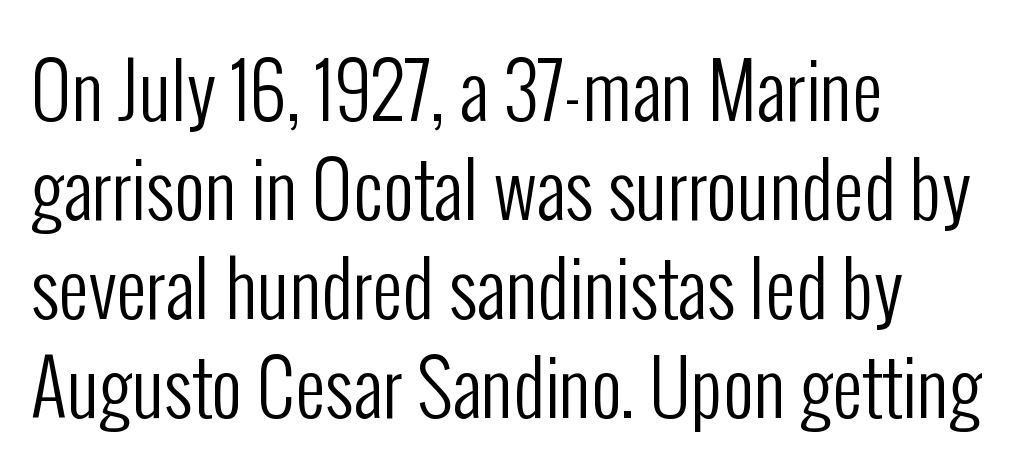
Q: Is the text bold? A: No.
Q: Is the text italic (slanted)? A: No, it is upright.
Q: Is the typeface a serif or a sans-serif typeface? A: Sans-serif.
Q: Is the text underlined? A: No.
Q: How is the paragraph aligned? A: Left-aligned.
Q: Is the spacing between letters normal or unusually wide? A: Normal.
Q: Is the spacing between lines tight, normal or loose? A: Normal.
Q: Width (condensed, normal, or wide)? A: Condensed.
Q: Stroke contrast? A: Low.
Q: x-height? A: Medium.
Q: Monospaced? A: No.
